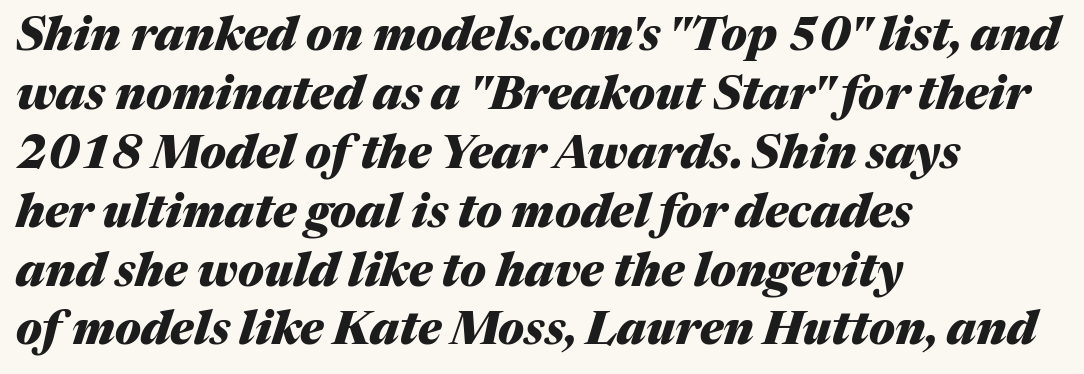
{"italic": "yes", "lean": "right", "slant_degrees": 17, "bold": "yes", "weight": "heavy", "width": "normal", "stroke_contrast": "medium", "x_height": "medium", "monospaced": "no", "underline": "no", "align": "left", "line_spacing": "normal", "line_spacing_ratio": 1.28, "letter_spacing": "normal", "letter_spacing_em": 0.0, "glyph_px": 46}
